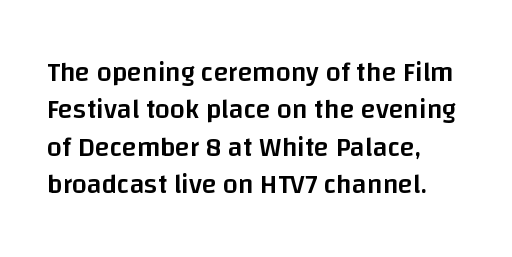
Q: Is the text bold? A: Semi-bold.
Q: Is the text italic (slanted)? A: No, it is upright.
Q: Is the text underlined? A: No.
Q: How is the paragraph aligned? A: Left-aligned.
Q: Is the spacing between letters normal or unusually wide? A: Normal.
Q: Is the spacing between lines tight, normal or loose? A: Normal.
